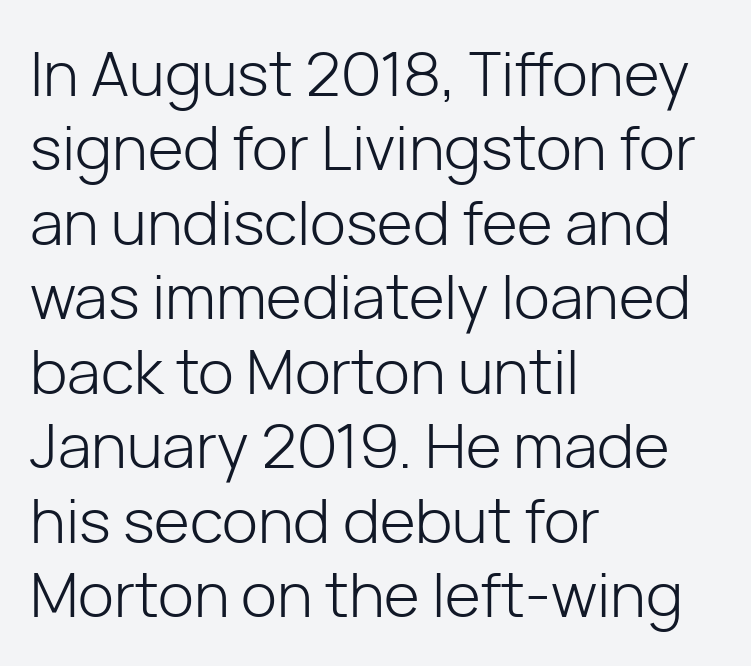
Q: Is the text bold? A: No.
Q: Is the text italic (slanted)? A: No, it is upright.
Q: Is the typeface a serif or a sans-serif typeface? A: Sans-serif.
Q: Is the text underlined? A: No.
Q: How is the paragraph aligned? A: Left-aligned.
Q: Is the spacing between letters normal or unusually wide? A: Normal.
Q: Width (condensed, normal, or wide)? A: Normal.
Q: Stroke contrast? A: Low.
Q: x-height? A: Medium.
Q: Monospaced? A: No.
